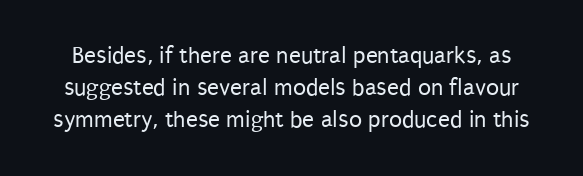
The image shows 24 px text type, upright; set normal line spacing (1.34x), normal letter spacing, not underlined.
